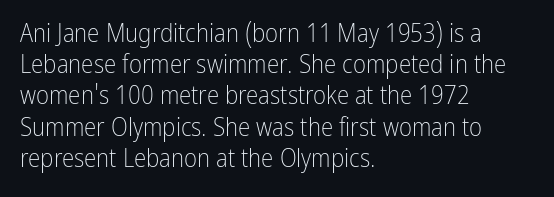
Q: Is the text bold? A: No.
Q: Is the text italic (slanted)? A: No, it is upright.
Q: Is the text underlined? A: No.
Q: How is the paragraph aligned? A: Left-aligned.
Q: Is the spacing between letters normal or unusually wide? A: Normal.
Q: Is the spacing between lines tight, normal or loose? A: Normal.
